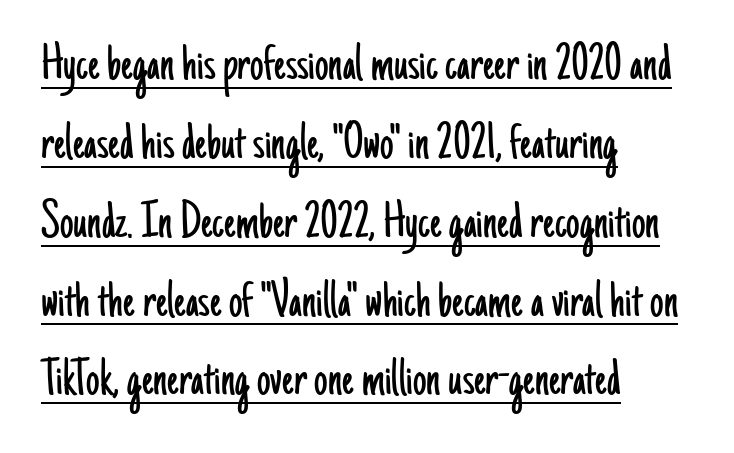
The image shows 54 px light, condensed sans-serif type, upright; set left-aligned, normal line spacing (1.46x), normal letter spacing, underlined; low stroke contrast and a small x-height.
